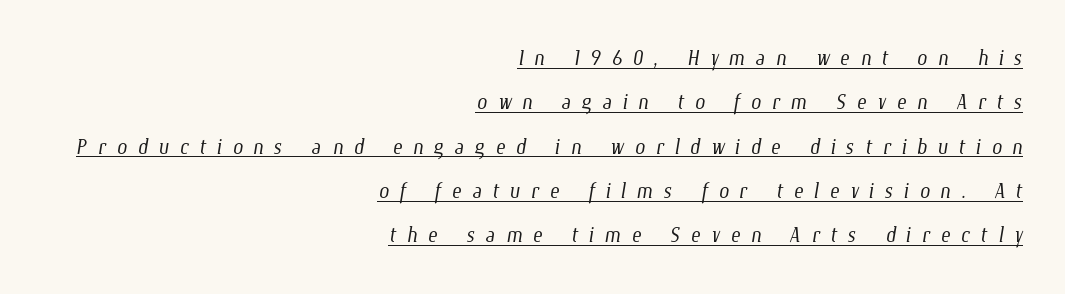
The image shows 29 px light, condensed type; set right-aligned, normal line spacing (1.53x), unusually wide letter spacing (+0.36 em), underlined; low stroke contrast and a medium x-height.
